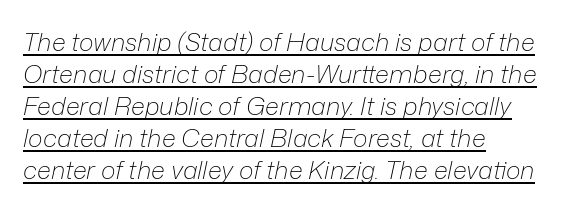
These characters rest on top of a visible drawn line. The letterforms sit at book weight or below. Where is the straight margin? On the left. These lines sit exactly where default settings would place them.
